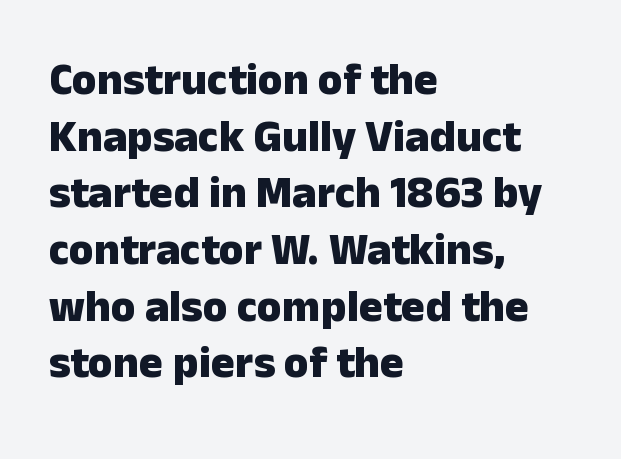
The image shows 45 px heavy sans-serif type, upright; set left-aligned, normal line spacing (1.26x), normal letter spacing, not underlined; low stroke contrast and a medium x-height.
